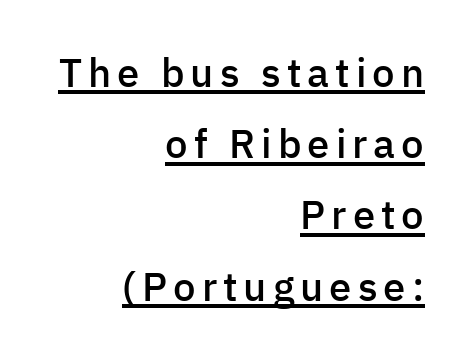
Q: Is the text bold? A: Semi-bold.
Q: Is the text italic (slanted)? A: No, it is upright.
Q: Is the typeface a serif or a sans-serif typeface? A: Sans-serif.
Q: Is the text underlined? A: Yes.
Q: How is the paragraph aligned? A: Right-aligned.
Q: Width (condensed, normal, or wide)? A: Normal.
Q: Stroke contrast? A: Low.
Q: x-height? A: Medium.
Q: Monospaced? A: No.
